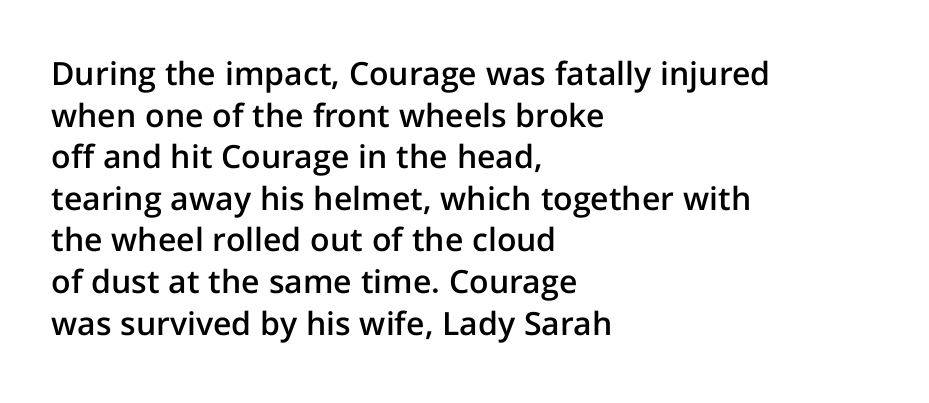
{"serif": "no", "italic": "no", "bold": "semi", "weight": "semibold", "width": "normal", "stroke_contrast": "low", "x_height": "medium", "monospaced": "no", "underline": "no", "align": "left", "line_spacing": "normal", "line_spacing_ratio": 1.3, "letter_spacing": "normal", "letter_spacing_em": 0.0, "glyph_px": 32}
